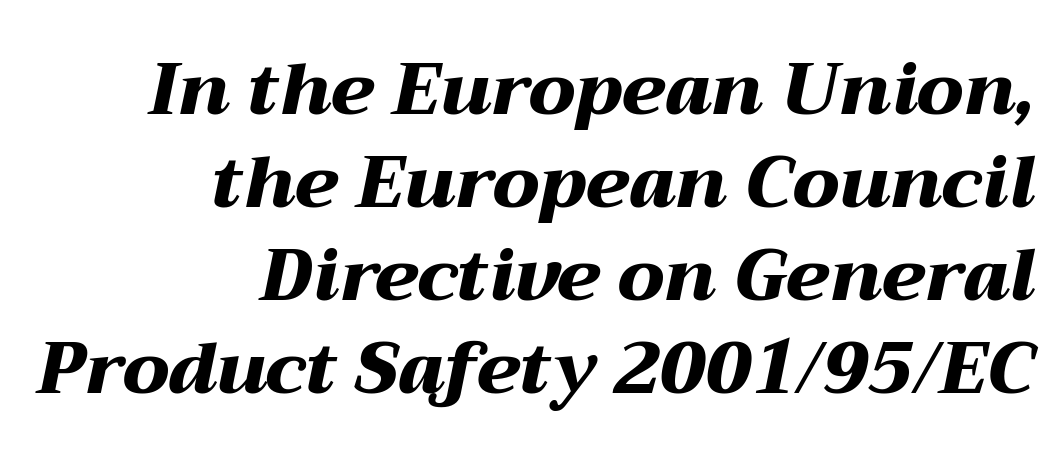
{"italic": "yes", "lean": "right", "slant_degrees": 12, "bold": "yes", "weight": "heavy", "width": "wide", "stroke_contrast": "medium", "x_height": "medium", "monospaced": "no", "underline": "no", "align": "right", "line_spacing": "normal", "line_spacing_ratio": 1.29, "letter_spacing": "normal", "letter_spacing_em": 0.0, "glyph_px": 72}
